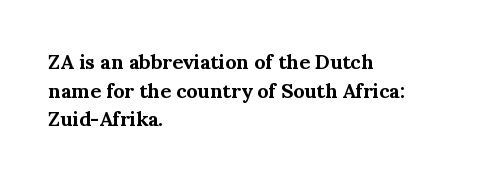
Q: Is the text bold? A: Yes.
Q: Is the text italic (slanted)? A: No, it is upright.
Q: Is the text underlined? A: No.
Q: How is the paragraph aligned? A: Left-aligned.
Q: Is the spacing between letters normal or unusually wide? A: Normal.
Q: Is the spacing between lines tight, normal or loose? A: Normal.
